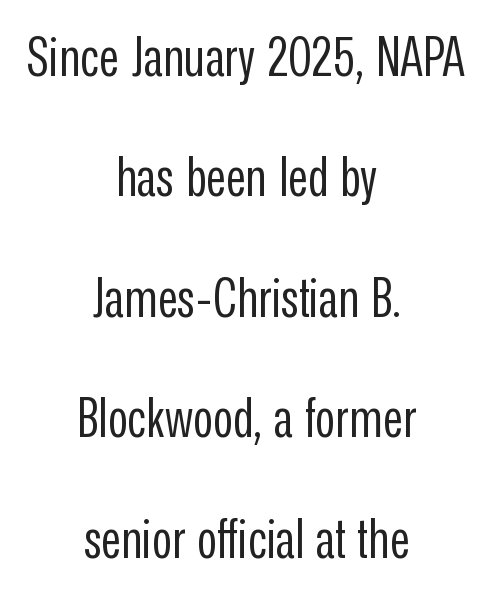
{"serif": "no", "italic": "no", "bold": "no", "weight": "regular", "width": "condensed", "stroke_contrast": "low", "x_height": "medium", "monospaced": "no", "underline": "no", "align": "center", "line_spacing": "loose", "line_spacing_ratio": 2.19, "letter_spacing": "normal", "letter_spacing_em": 0.0, "glyph_px": 55}
